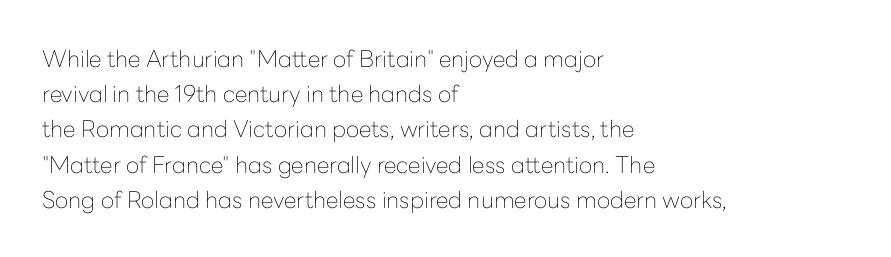
Q: Is the text bold? A: No.
Q: Is the text italic (slanted)? A: No, it is upright.
Q: Is the text underlined? A: No.
Q: How is the paragraph aligned? A: Left-aligned.
Q: Is the spacing between letters normal or unusually wide? A: Normal.
Q: Is the spacing between lines tight, normal or loose? A: Normal.
